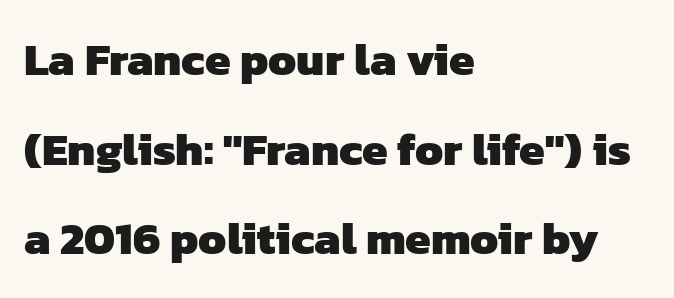
Is the letter spacing exaggerated? No — it looks like the ordinary default. This block would shrink considerably if given ordinary leading; it's expanded now. Grotesque or geometric, the face here clearly has no serifs. All the whitespace from short lines collects on the right. On the weight axis this lands at bold, roughly 700. Any mark beneath the type? The region is blank.
